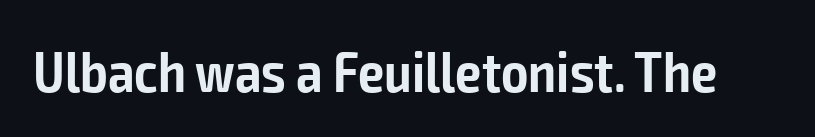
Q: Is the text bold? A: Semi-bold.
Q: Is the text italic (slanted)? A: No, it is upright.
Q: Is the typeface a serif or a sans-serif typeface? A: Sans-serif.
Q: Is the text underlined? A: No.
Q: Is the spacing between letters normal or unusually wide? A: Normal.
Q: Width (condensed, normal, or wide)? A: Condensed.
Q: Stroke contrast? A: Low.
Q: x-height? A: Medium.
Q: Monospaced? A: No.
